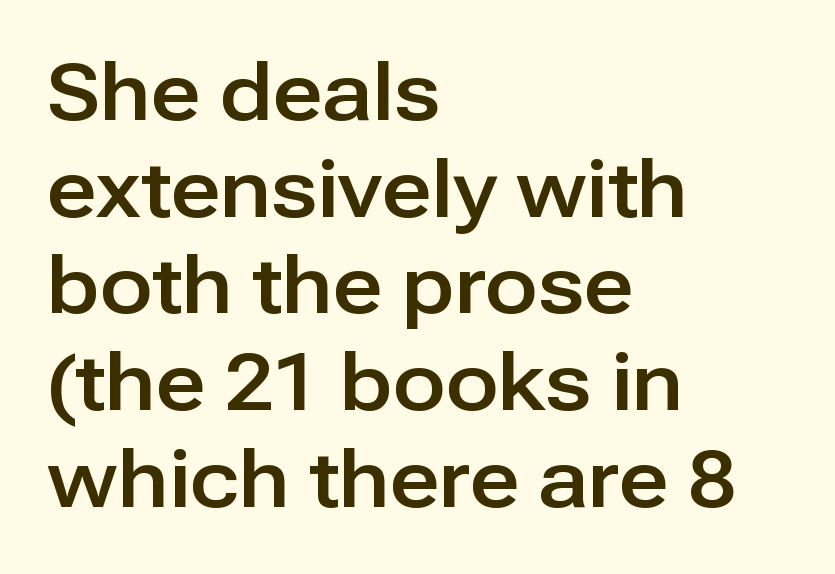
Each letter keeps its own natural width here, so spacing adapts to shape. The face used here is rendered with its standard letterfit. Horizontal alignment here is leftward, the default for most running prose. The passage shown is not underscored anywhere.
